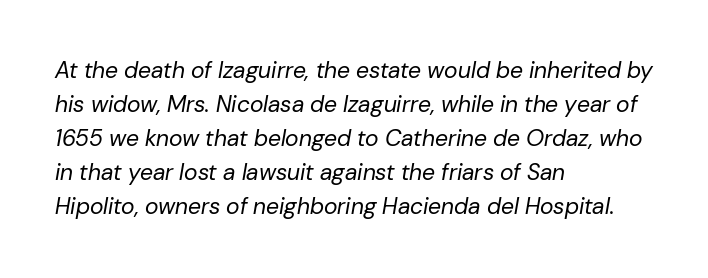
Descender tails drop into unmarked territory. Compared with a centered layout, this one pins lines to the left instead. The glyphs look as if they've been sheared to an angle. Horizontal bands of white between lines are of average thickness.
